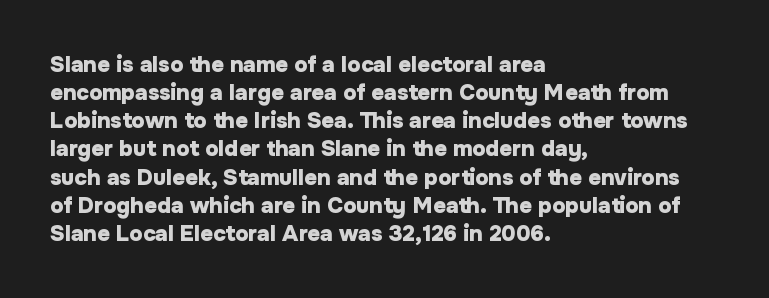
{"italic": "no", "bold": "yes", "underline": "no", "align": "left", "line_spacing": "normal", "line_spacing_ratio": 1.28, "letter_spacing": "normal", "letter_spacing_em": 0.0, "glyph_px": 22}
